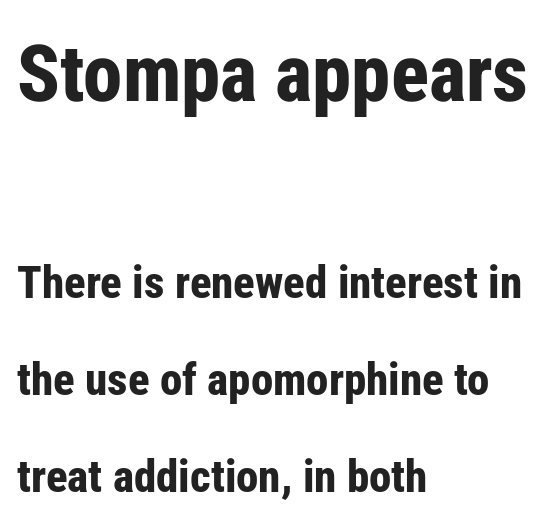
The image shows 79 px bold, condensed sans-serif type, upright; set left-aligned, loose line spacing (2.15x), normal letter spacing, not underlined; the first (top) block is 1.76x larger; low stroke contrast and a medium x-height.
